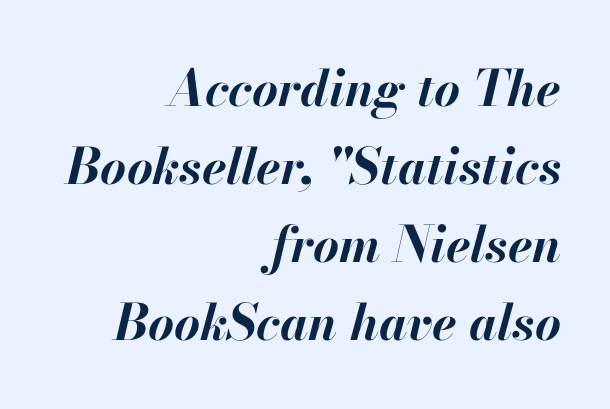
The image shows 50 px bold type, italic (leaning right); set right-aligned, normal line spacing (1.56x), normal letter spacing, not underlined; high stroke contrast and a small x-height.
